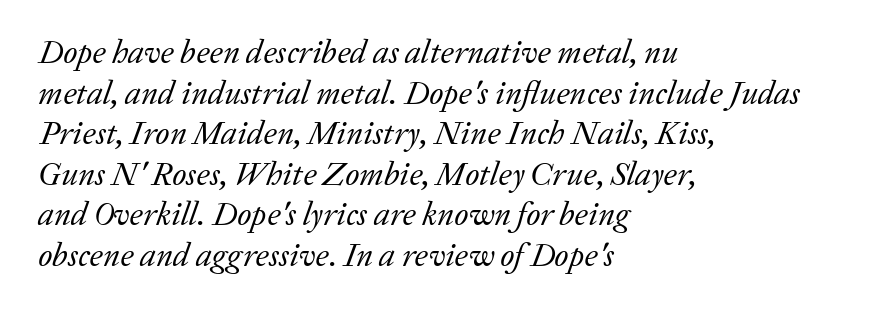
The image shows 33 px regular-weight serif type, italic (leaning right); set left-aligned, line spacing 1.23x, normal letter spacing, not underlined; low stroke contrast and a medium x-height.
